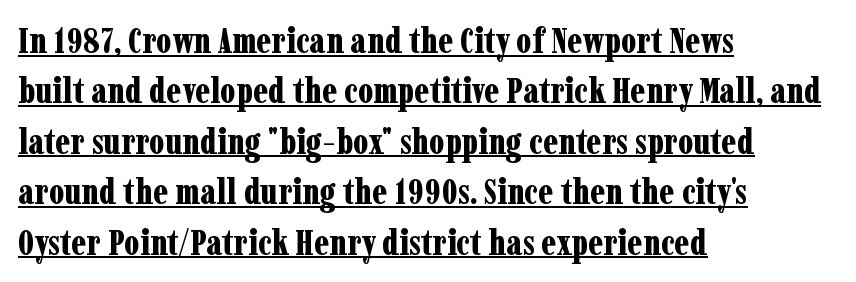
The image shows 36 px bold, condensed serif type, upright; set left-aligned, normal line spacing (1.4x), normal letter spacing, underlined; low stroke contrast and a medium x-height.
